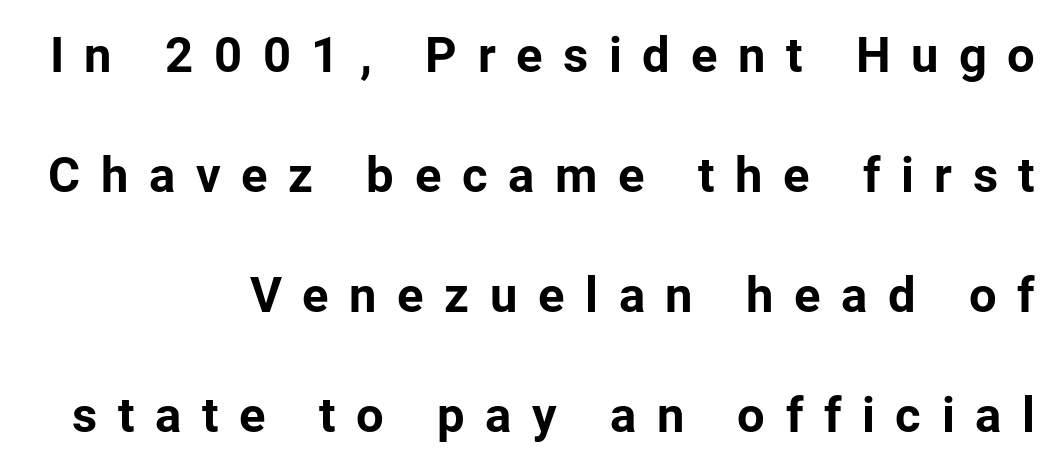
Caption: expanded tracking, letters set apart. In CSS terms this would be text-align: right. The specimen reads as upright at a glance. Descender tails drop into unmarked territory. The rendering uses natural spacing where letterforms have individual widths. Every letter is thick-stroked: bold, no question.
